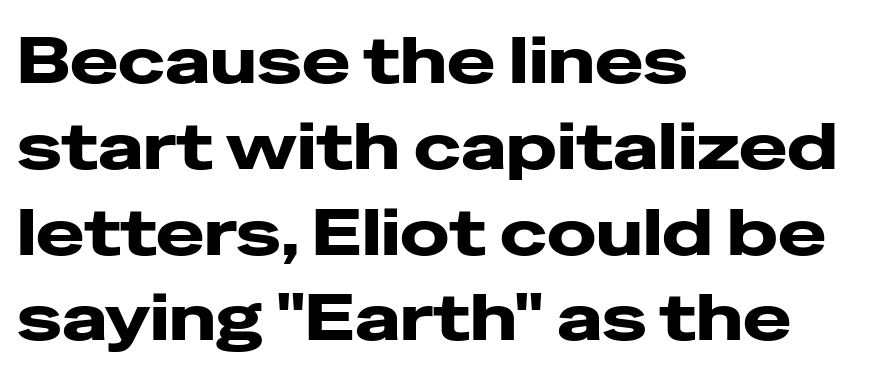
Q: Is the text bold? A: Yes.
Q: Is the text italic (slanted)? A: No, it is upright.
Q: Is the typeface a serif or a sans-serif typeface? A: Sans-serif.
Q: Is the text underlined? A: No.
Q: How is the paragraph aligned? A: Left-aligned.
Q: Is the spacing between letters normal or unusually wide? A: Normal.
Q: Is the spacing between lines tight, normal or loose? A: Normal.
Q: Width (condensed, normal, or wide)? A: Wide.
Q: Stroke contrast? A: Low.
Q: x-height? A: Medium.
Q: Monospaced? A: No.
